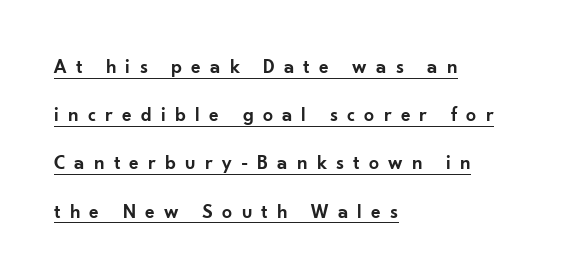
The font's upright variant was chosen for this text. The block of text is sparse from top to bottom, with ample space between rows. Inter-character spacing is expanded well beyond the font's built-in metrics. Weight check: semibold — heavier than regular, not quite bold. Beneath each row of characters lies a ruled line.
